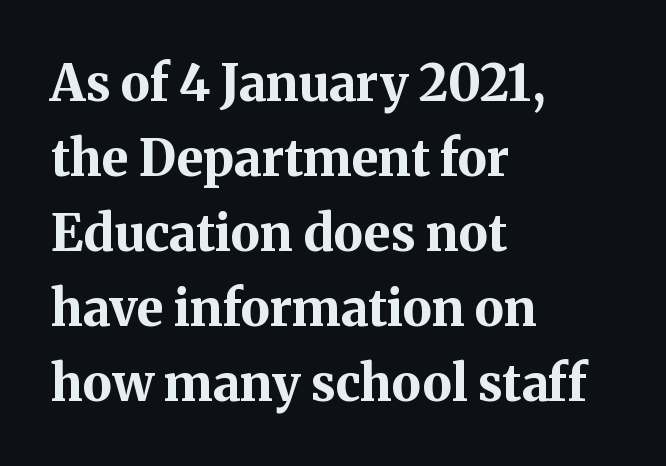
Q: Is the text bold? A: Yes.
Q: Is the text italic (slanted)? A: No, it is upright.
Q: Is the typeface a serif or a sans-serif typeface? A: Serif.
Q: Is the text underlined? A: No.
Q: How is the paragraph aligned? A: Left-aligned.
Q: Is the spacing between letters normal or unusually wide? A: Normal.
Q: Is the spacing between lines tight, normal or loose? A: Normal.
Q: Width (condensed, normal, or wide)? A: Normal.
Q: Stroke contrast? A: Medium.
Q: x-height? A: Medium.
Q: Monospaced? A: No.
